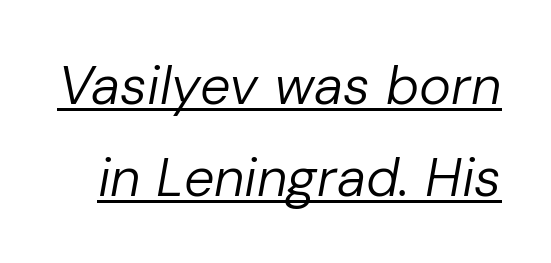
{"italic": "yes", "lean": "right", "slant_degrees": 10, "bold": "no", "weight": "regular", "width": "normal", "stroke_contrast": "low", "x_height": "medium", "monospaced": "no", "underline": "yes", "line_spacing": "normal", "line_spacing_ratio": 1.7, "letter_spacing": "normal", "letter_spacing_em": 0.0, "glyph_px": 54}
